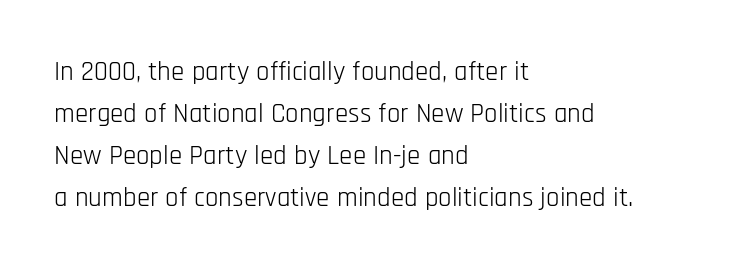
The image shows 27 px text type, upright; set left-aligned, normal line spacing (1.56x), normal letter spacing, not underlined.
